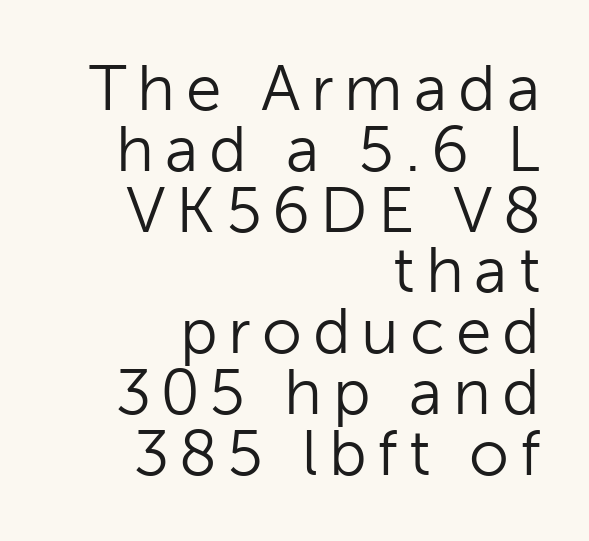
The image shows 64 px light sans-serif type, upright; set right-aligned, tight line spacing (0.95x), not underlined; low stroke contrast and a medium x-height.
